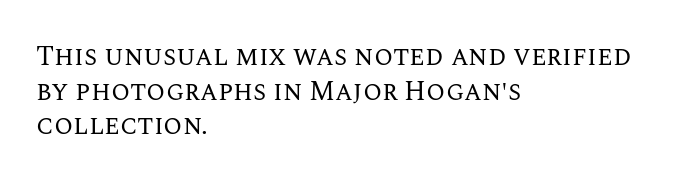
The image shows 27 px text type, upright; set left-aligned, normal line spacing (1.28x), normal letter spacing, not underlined.
